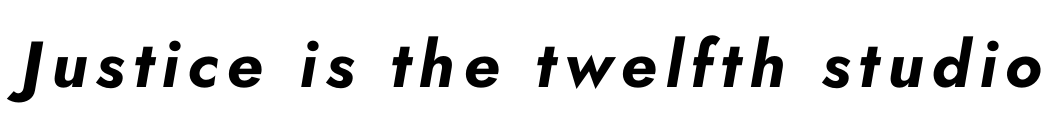
Q: Is the text bold? A: Yes.
Q: Is the text italic (slanted)? A: Yes, it leans right by about 10 degrees.
Q: Is the text underlined? A: No.
Q: Width (condensed, normal, or wide)? A: Normal.
Q: Stroke contrast? A: Low.
Q: x-height? A: Small.
Q: Monospaced? A: No.
